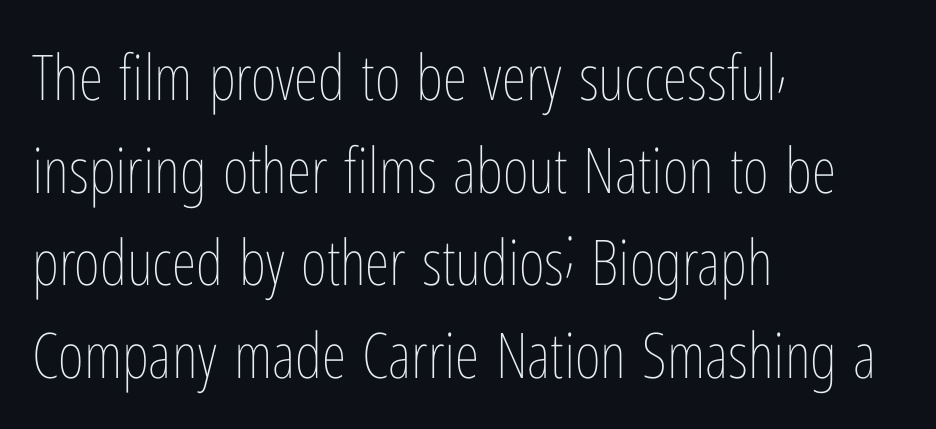
The image shows 63 px thin, condensed type, upright; set left-aligned, normal line spacing (1.47x), normal letter spacing, not underlined; low stroke contrast and a medium x-height.
